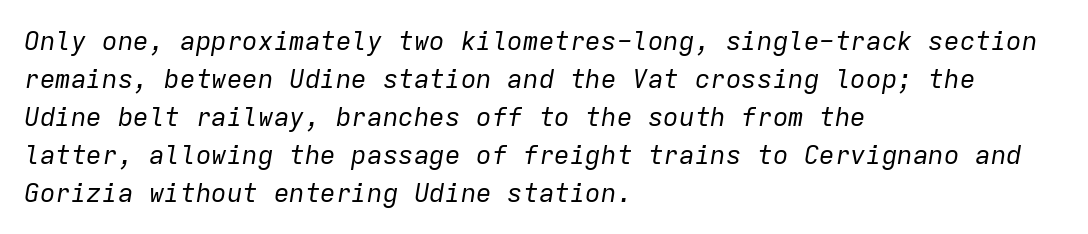
{"italic": "yes", "lean": "right", "slant_degrees": 9, "bold": "no", "underline": "no", "align": "left", "line_spacing": "normal", "line_spacing_ratio": 1.46, "letter_spacing": "normal", "letter_spacing_em": 0.0, "glyph_px": 26}
